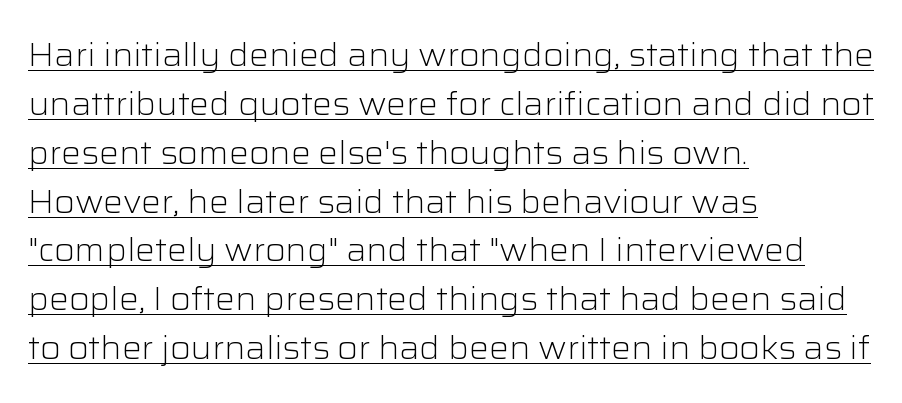
The image shows 33 px light sans-serif type, upright; set left-aligned, normal line spacing (1.48x), normal letter spacing, underlined; low stroke contrast and a medium x-height.
